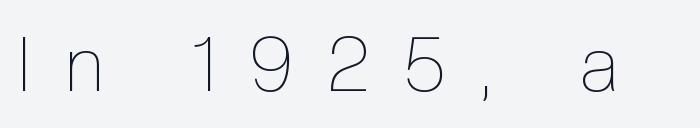
Q: Is the text bold? A: No.
Q: Is the text italic (slanted)? A: No, it is upright.
Q: Is the text underlined? A: No.
Q: Is the spacing between letters normal or unusually wide? A: Unusually wide.
Q: Width (condensed, normal, or wide)? A: Condensed.
Q: x-height? A: Medium.
Q: Monospaced? A: No.
